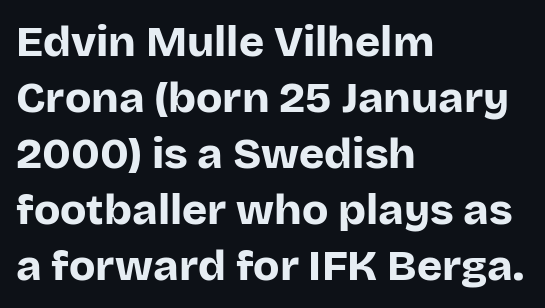
The image shows 43 px bold sans-serif type, upright; set left-aligned, normal line spacing (1.3x), normal letter spacing, not underlined; low stroke contrast and a large x-height.
